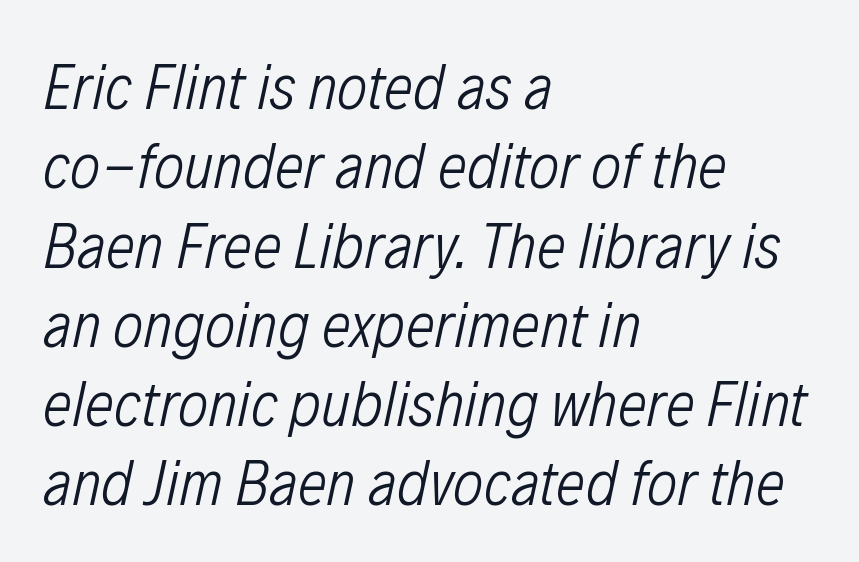
Leftover space on each line is placed entirely after the last word. Weight: regular or lighter. Decoration check: the copy has no underline. Designer's note — italics engaged. This sample uses plain, unmodified letter spacing.
